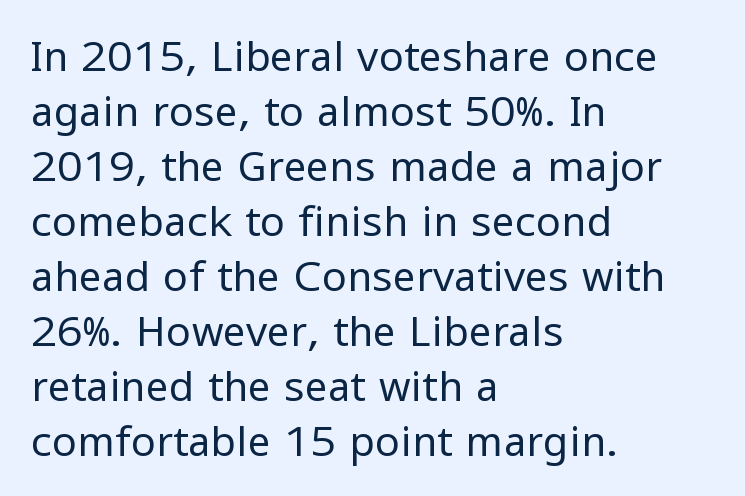
Typographically, this falls in the sans-serif category. This sample uses plain, unmodified letter spacing. Regular leading. Casual observation: everything's shoved over to the left. These lines were composed using upright roman letters.
